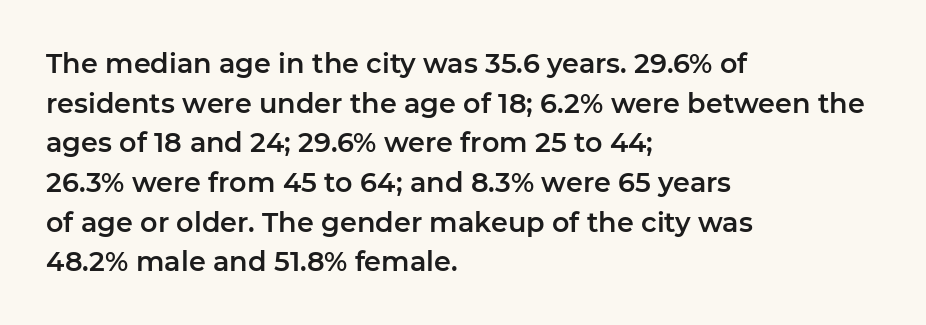
{"italic": "no", "underline": "no", "align": "left", "line_spacing": "normal", "line_spacing_ratio": 1.47, "letter_spacing": "normal", "letter_spacing_em": 0.0, "glyph_px": 27}
